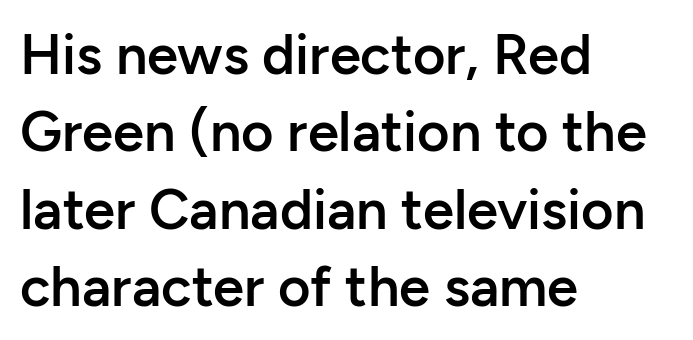
The image shows 56 px semibold sans-serif type, upright; set left-aligned, normal line spacing (1.38x), normal letter spacing, not underlined; low stroke contrast and a medium x-height.
